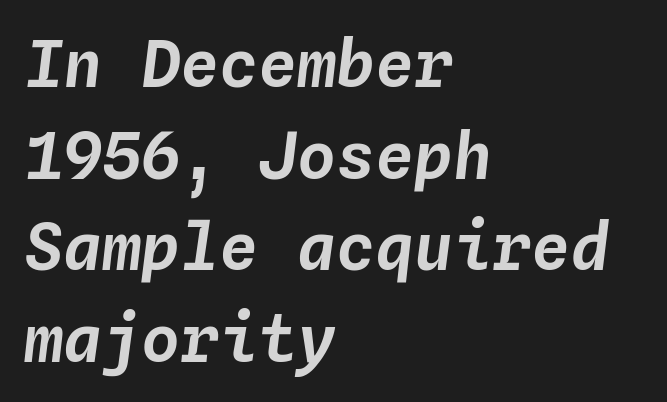
Q: Is the text italic (slanted)? A: Yes, it leans right by about 4 degrees.
Q: Is the text underlined? A: No.
Q: How is the paragraph aligned? A: Left-aligned.
Q: Is the spacing between letters normal or unusually wide? A: Normal.
Q: Is the spacing between lines tight, normal or loose? A: Normal.
Q: Width (condensed, normal, or wide)? A: Normal.
Q: Stroke contrast? A: Low.
Q: x-height? A: Medium.
Q: Monospaced? A: Yes.
